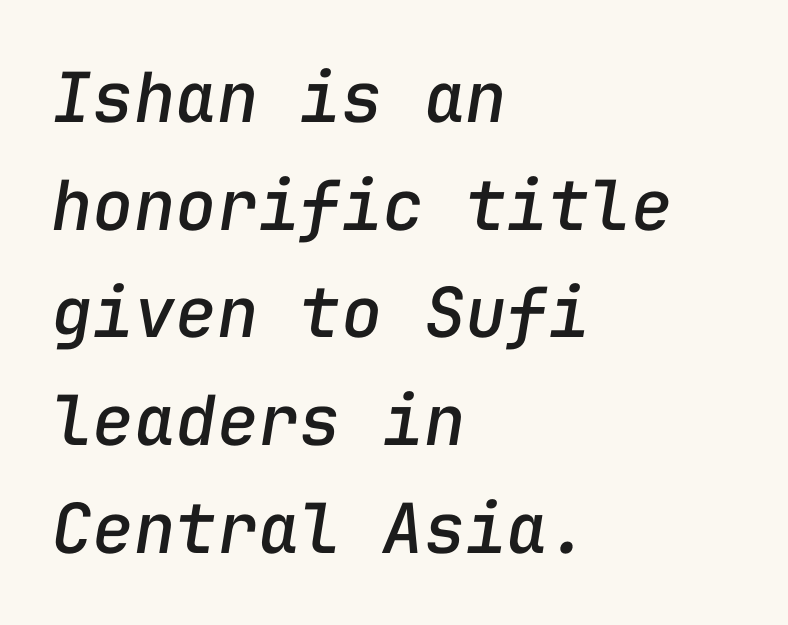
Q: Is the text italic (slanted)? A: Yes, it leans right by about 9 degrees.
Q: Is the text underlined? A: No.
Q: How is the paragraph aligned? A: Left-aligned.
Q: Is the spacing between letters normal or unusually wide? A: Normal.
Q: Is the spacing between lines tight, normal or loose? A: Normal.
Q: Width (condensed, normal, or wide)? A: Normal.
Q: Stroke contrast? A: Low.
Q: x-height? A: Medium.
Q: Monospaced? A: Yes.
